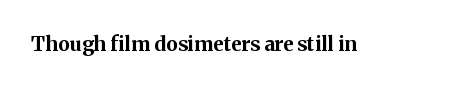
Q: Is the text bold? A: Yes.
Q: Is the text italic (slanted)? A: No, it is upright.
Q: Is the text underlined? A: No.
Q: Is the spacing between letters normal or unusually wide? A: Normal.
